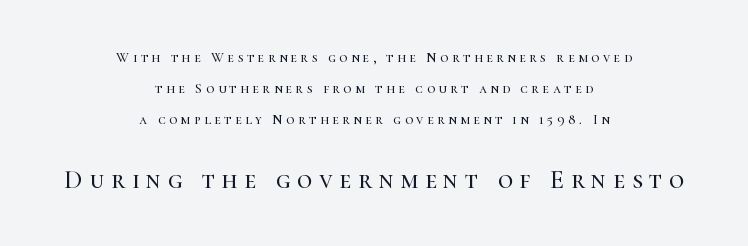
Q: Is the text italic (slanted)? A: No, it is upright.
Q: Is the text underlined? A: No.
Q: How is the paragraph aligned? A: Centered.
Q: Is the spacing between letters normal or unusually wide? A: Unusually wide.
Q: Is the spacing between lines tight, normal or loose? A: Loose.
Q: Which block of text is set in a larger size, the first (top) or the second (bottom)? A: The second (bottom) one.
